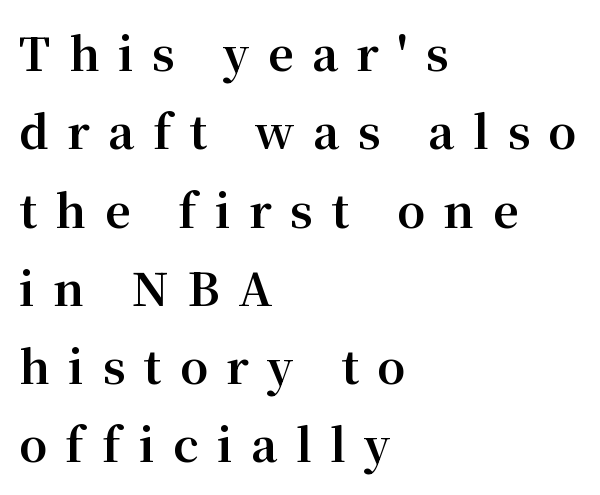
Classification — serif. Every character sits straight up, as roman type does. Strong, thick strokes mark this as bold type. No word sits above an underline. Varying glyph widths throughout — classic text-font behaviour. A typesetter would call this heavily tracked-out type.
